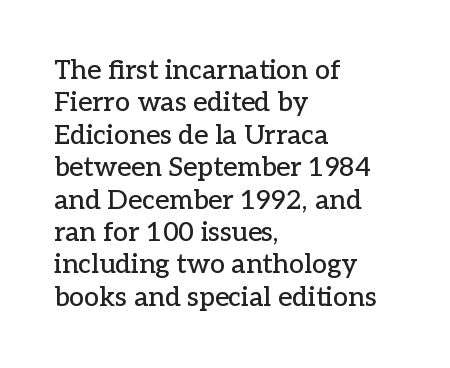
The image shows 27 px text type, upright; set left-aligned, line spacing 1.2x, normal letter spacing, not underlined.
